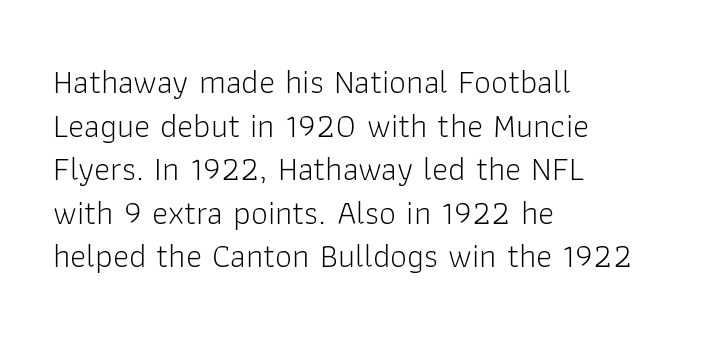
The image shows 34 px light sans-serif type, upright; set left-aligned, normal line spacing (1.28x), normal letter spacing, not underlined; low stroke contrast and a medium x-height.
